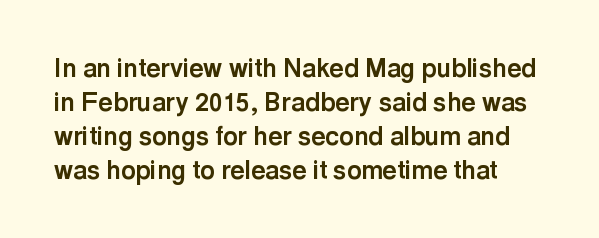
Rows of type keep a routine distance in the vertical direction. The letterforms sit shoulder to shoulder at normal distance. Weight check: bold — yes, fully. Italic? Not at all — the glyphs are vertical. Type without underlining.
